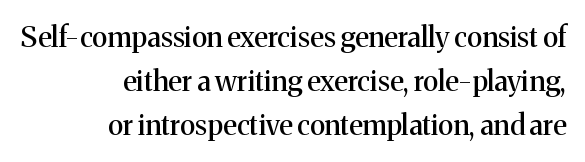
{"serif": "yes", "italic": "no", "width": "normal", "stroke_contrast": "medium", "x_height": "medium", "monospaced": "no", "underline": "no", "align": "right", "line_spacing": "normal", "line_spacing_ratio": 1.57, "letter_spacing": "normal", "letter_spacing_em": 0.0, "glyph_px": 28}
